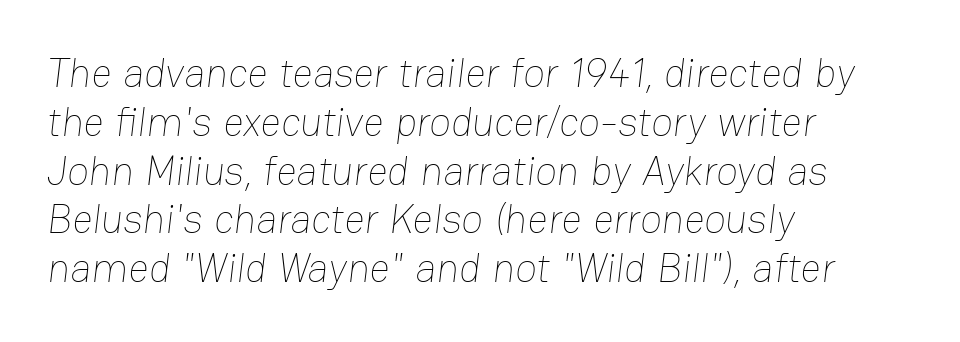
You could call the tracking neutral — neither tight nor loose. This sample has the flowing, uneven cadence of proportional lettering. Heft: none added — not bold. The string is rendered with underlining switched off. Short and long lines alike share a common starting point at left.
